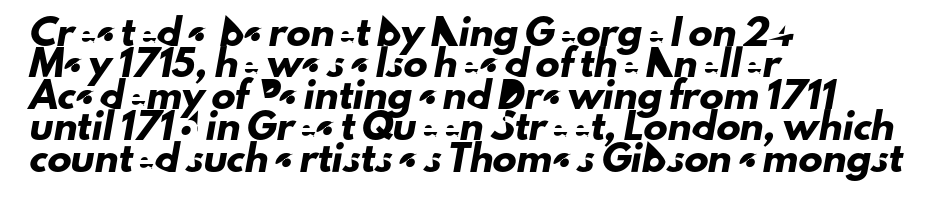
Q: Is the text underlined? A: No.
Q: How is the paragraph aligned? A: Left-aligned.
Q: Is the spacing between letters normal or unusually wide? A: Normal.
Q: Is the spacing between lines tight, normal or loose? A: Normal.
